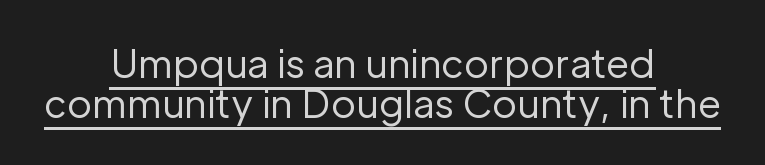
Q: Is the text bold? A: No.
Q: Is the text italic (slanted)? A: No, it is upright.
Q: Is the typeface a serif or a sans-serif typeface? A: Sans-serif.
Q: Is the text underlined? A: Yes.
Q: How is the paragraph aligned? A: Centered.
Q: Is the spacing between letters normal or unusually wide? A: Normal.
Q: Is the spacing between lines tight, normal or loose? A: Tight.
Q: Width (condensed, normal, or wide)? A: Normal.
Q: Stroke contrast? A: Low.
Q: x-height? A: Medium.
Q: Monospaced? A: No.
